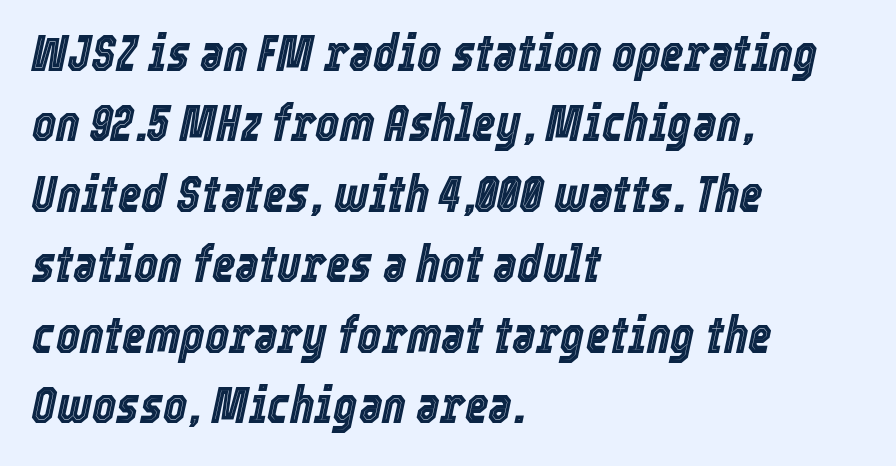
{"italic": "yes", "lean": "right", "slant_degrees": 12, "width": "condensed", "x_height": "medium", "monospaced": "no", "underline": "no", "align": "left", "line_spacing": "normal", "line_spacing_ratio": 1.38, "letter_spacing": "normal", "letter_spacing_em": 0.0, "glyph_px": 51}
